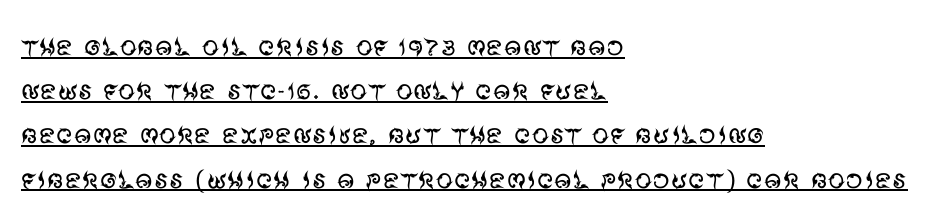
The image shows 34 px regular-weight sans-serif type, upright; set left-aligned, normal line spacing (1.3x), normal letter spacing, underlined; medium stroke contrast and a large x-height.
